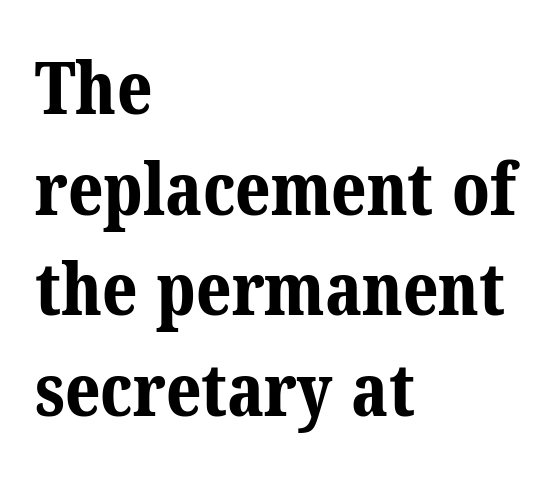
{"serif": "yes", "bold": "yes", "weight": "bold", "width": "normal", "stroke_contrast": "medium", "x_height": "medium", "monospaced": "no", "underline": "no", "align": "left", "line_spacing": "normal", "line_spacing_ratio": 1.38, "letter_spacing": "normal", "letter_spacing_em": 0.0, "glyph_px": 73}
